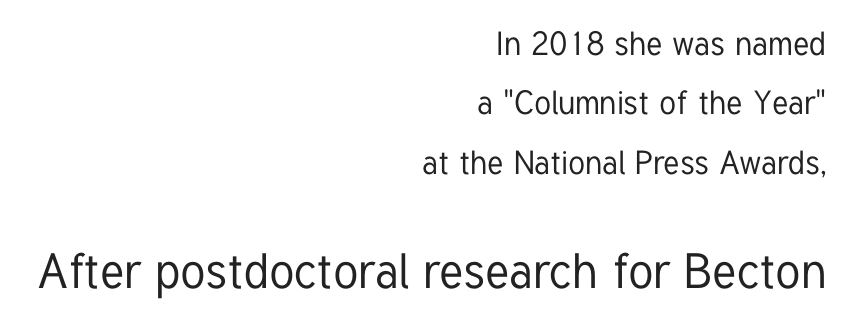
Q: Is the text italic (slanted)? A: No, it is upright.
Q: Is the typeface a serif or a sans-serif typeface? A: Sans-serif.
Q: Is the text underlined? A: No.
Q: How is the paragraph aligned? A: Right-aligned.
Q: Is the spacing between letters normal or unusually wide? A: Normal.
Q: Which block of text is set in a larger size, the first (top) or the second (bottom)? A: The second (bottom) one.
Q: Width (condensed, normal, or wide)? A: Condensed.
Q: Stroke contrast? A: Low.
Q: x-height? A: Medium.
Q: Monospaced? A: No.
